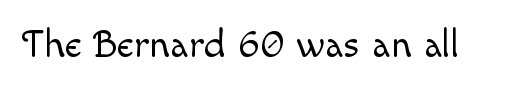
Q: Is the text bold? A: No.
Q: Is the text italic (slanted)? A: No, it is upright.
Q: Is the text underlined? A: No.
Q: Is the spacing between letters normal or unusually wide? A: Normal.
Q: Width (condensed, normal, or wide)? A: Normal.
Q: x-height? A: Small.
Q: Monospaced? A: No.
